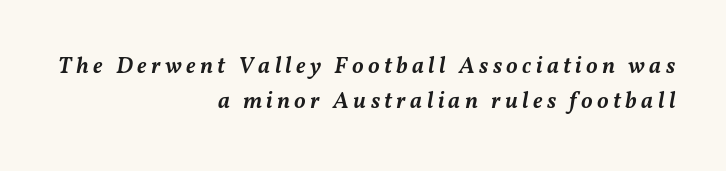
The image shows 23 px text type, italic (leaning right); set right-aligned, normal line spacing (1.54x), not underlined.
